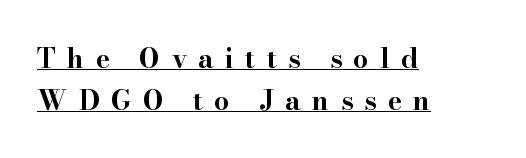
The image shows 27 px bold type, upright; set left-aligned, normal line spacing (1.55x), unusually wide letter spacing (+0.42 em), underlined.
